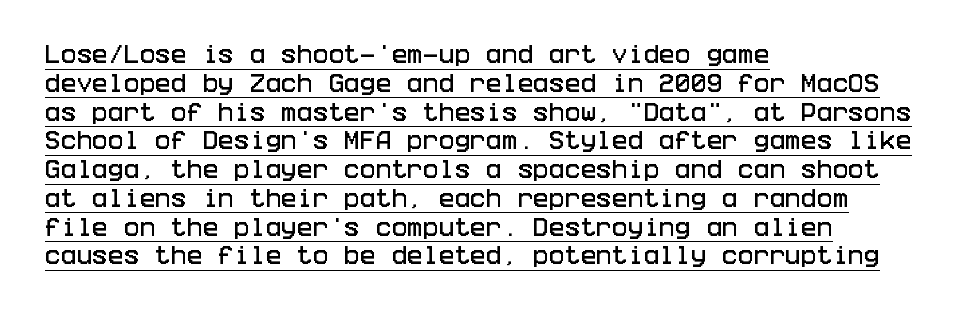
Line beginnings align vertically; line endings do not. Leading: standard. The horizontal fit of the characters is conventional and even. Ordinary non-slanted type is in use. Caption: lettering with a line underneath.
